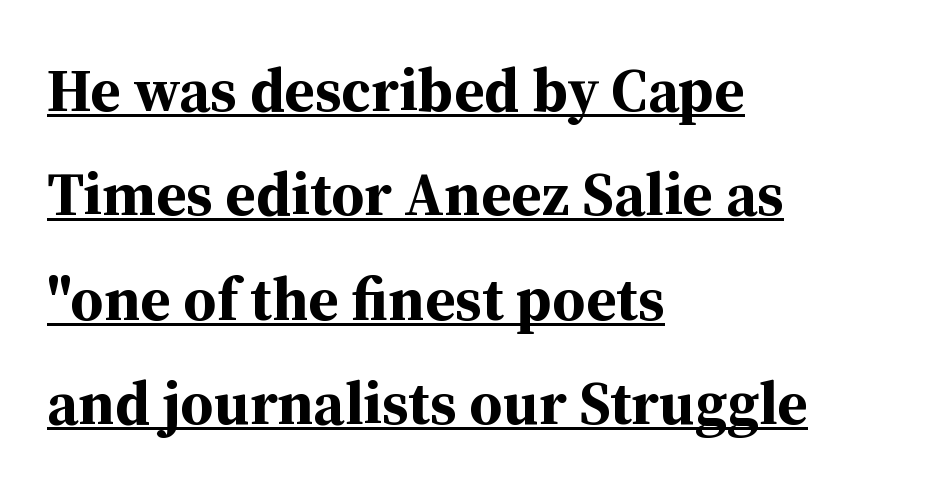
Q: Is the text bold? A: Yes.
Q: Is the text italic (slanted)? A: No, it is upright.
Q: Is the typeface a serif or a sans-serif typeface? A: Serif.
Q: Is the text underlined? A: Yes.
Q: How is the paragraph aligned? A: Left-aligned.
Q: Is the spacing between letters normal or unusually wide? A: Normal.
Q: Width (condensed, normal, or wide)? A: Normal.
Q: Stroke contrast? A: Medium.
Q: x-height? A: Medium.
Q: Monospaced? A: No.
